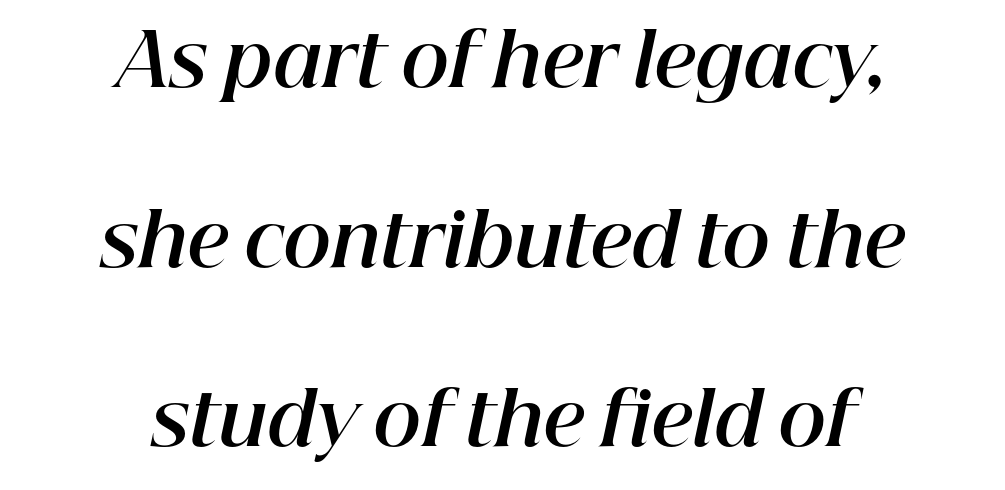
Proportional: the letters do not fall into vertical columns. The space between consecutive lines is lavish. Is the letter spacing exaggerated? No — it looks like the ordinary default. Check the space under the baseline: it is left empty. If you folded the block vertically in half, each line would mirror itself in length.
